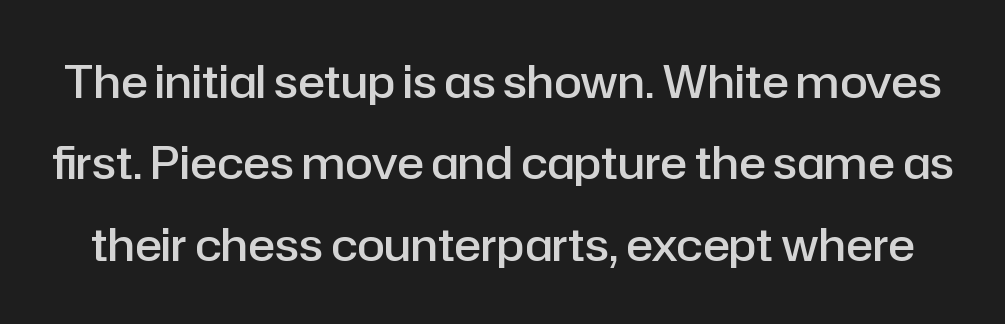
Q: Is the text bold? A: Semi-bold.
Q: Is the text italic (slanted)? A: No, it is upright.
Q: Is the typeface a serif or a sans-serif typeface? A: Sans-serif.
Q: Is the text underlined? A: No.
Q: Is the spacing between letters normal or unusually wide? A: Normal.
Q: Width (condensed, normal, or wide)? A: Normal.
Q: Stroke contrast? A: Low.
Q: x-height? A: Medium.
Q: Monospaced? A: No.
